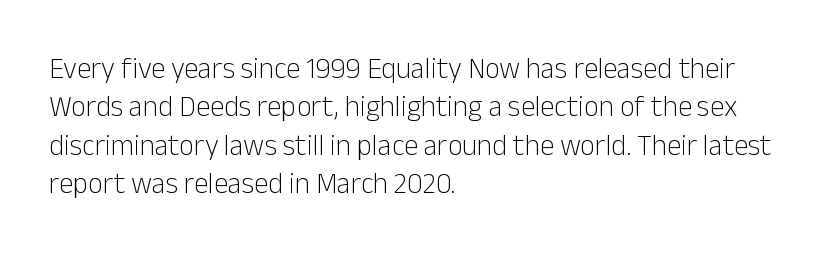
Q: Is the text bold? A: No.
Q: Is the text italic (slanted)? A: No, it is upright.
Q: Is the typeface a serif or a sans-serif typeface? A: Sans-serif.
Q: Is the text underlined? A: No.
Q: How is the paragraph aligned? A: Left-aligned.
Q: Is the spacing between letters normal or unusually wide? A: Normal.
Q: Is the spacing between lines tight, normal or loose? A: Normal.
Q: Width (condensed, normal, or wide)? A: Normal.
Q: Stroke contrast? A: Low.
Q: x-height? A: Medium.
Q: Monospaced? A: No.
